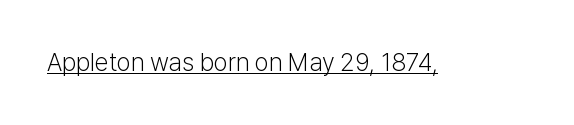
Q: Is the text bold? A: No.
Q: Is the text italic (slanted)? A: No, it is upright.
Q: Is the text underlined? A: Yes.
Q: Is the spacing between letters normal or unusually wide? A: Normal.
